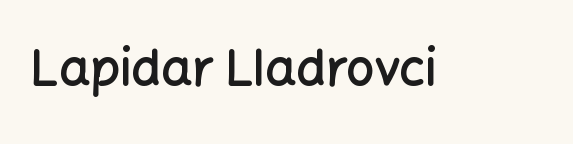
The image shows 49 px semibold sans-serif type, upright; set normal letter spacing, not underlined; low stroke contrast and a medium x-height.
